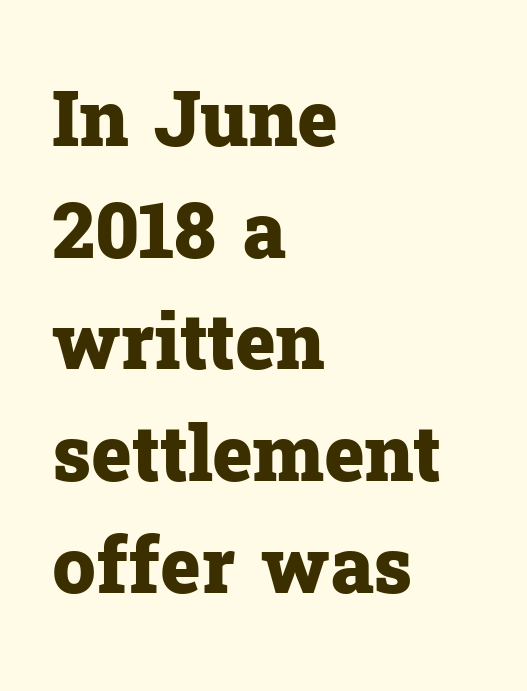
The image shows 77 px heavy serif type, upright; set left-aligned, normal line spacing (1.45x), normal letter spacing, not underlined; low stroke contrast and a medium x-height.
